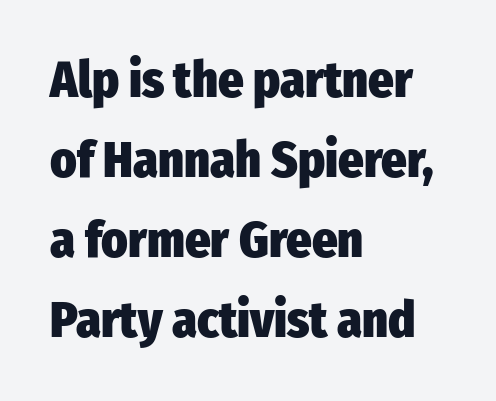
The image shows 50 px heavy, condensed sans-serif type, upright; set left-aligned, normal line spacing (1.6x), normal letter spacing, not underlined; low stroke contrast and a medium x-height.
